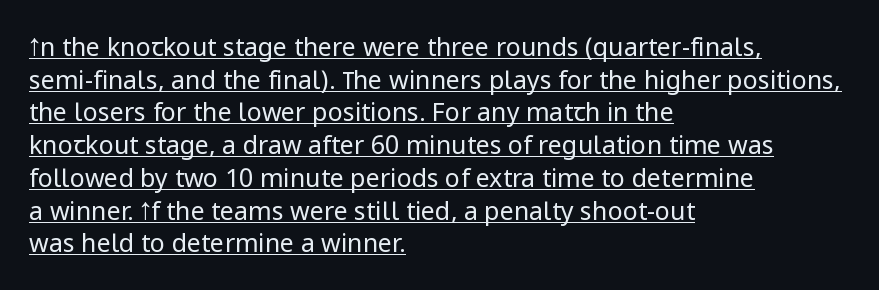
The image shows 25 px text type, upright; set left-aligned, normal line spacing (1.31x), normal letter spacing, underlined.
